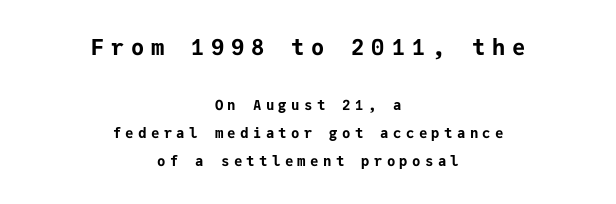
The image shows 22 px bold type, upright; set centered, loose line spacing (2.0x), unusually wide letter spacing (+0.31 em), not underlined; the first (top) block is 1.57x larger.
